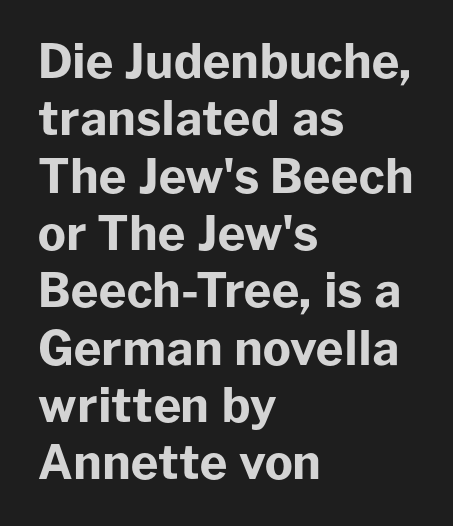
{"serif": "no", "italic": "no", "bold": "yes", "weight": "bold", "width": "normal", "stroke_contrast": "low", "x_height": "medium", "monospaced": "no", "underline": "no", "align": "left", "line_spacing_ratio": 1.22, "letter_spacing": "normal", "letter_spacing_em": 0.0, "glyph_px": 47}
